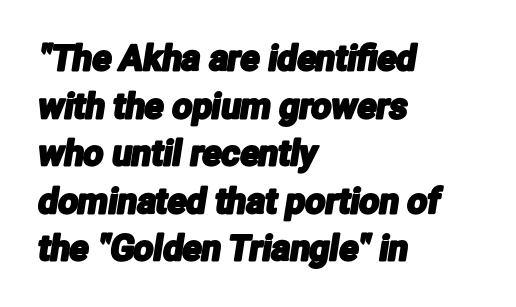
Caption: multi-line text, flush left, ragged right. The characters display no serif detailing; their extremities are plain. How are the letters spaced? Ordinarily, with no added tracking. A normal amount of white space separates one row of letters from the next. The foot of each line stays bare and open.
